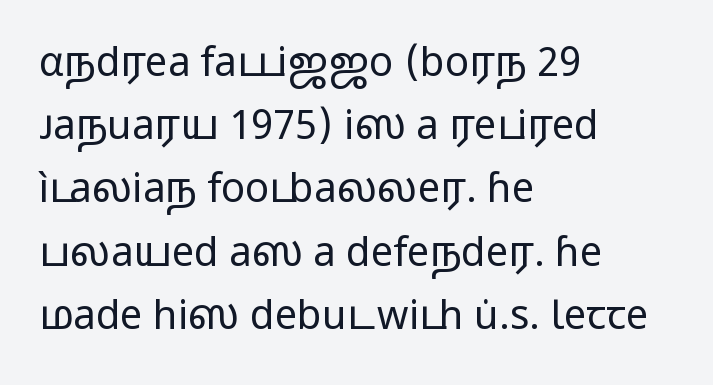
{"serif": "no", "italic": "no", "bold": "no", "weight": "regular", "width": "wide", "stroke_contrast": "low", "x_height": "medium", "monospaced": "no", "underline": "no", "align": "left", "line_spacing": "normal", "line_spacing_ratio": 1.58, "letter_spacing": "normal", "letter_spacing_em": 0.0, "glyph_px": 40}
